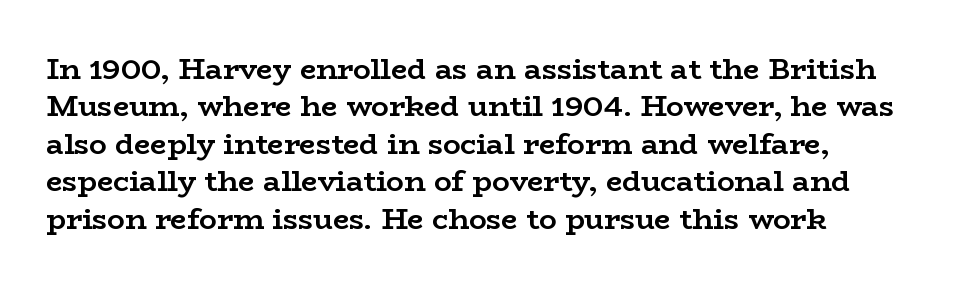
{"serif": "yes", "italic": "no", "bold": "yes", "weight": "semibold", "width": "wide", "stroke_contrast": "low", "x_height": "medium", "monospaced": "no", "underline": "no", "line_spacing": "normal", "line_spacing_ratio": 1.29, "letter_spacing": "normal", "letter_spacing_em": 0.0, "glyph_px": 29}
